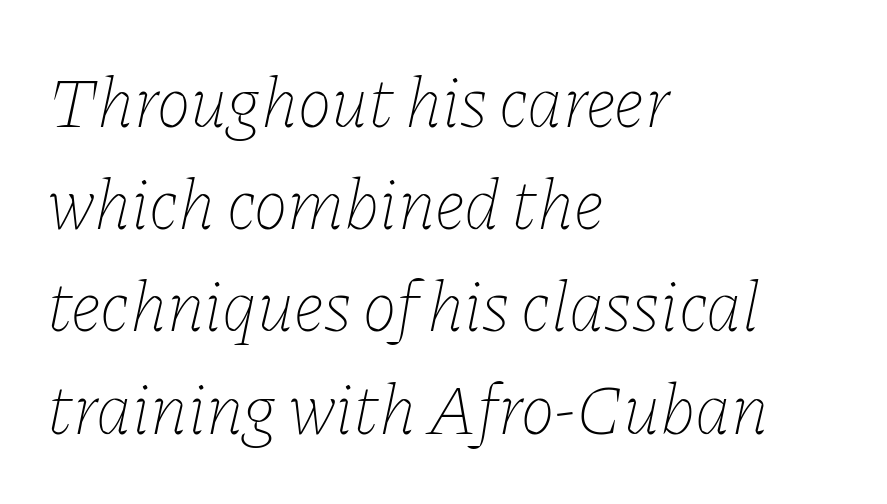
Q: Is the text bold? A: No.
Q: Is the text italic (slanted)? A: Yes, it leans right by about 11 degrees.
Q: Is the text underlined? A: No.
Q: How is the paragraph aligned? A: Left-aligned.
Q: Is the spacing between letters normal or unusually wide? A: Normal.
Q: Is the spacing between lines tight, normal or loose? A: Normal.
Q: Width (condensed, normal, or wide)? A: Normal.
Q: Stroke contrast? A: Low.
Q: x-height? A: Medium.
Q: Monospaced? A: No.
